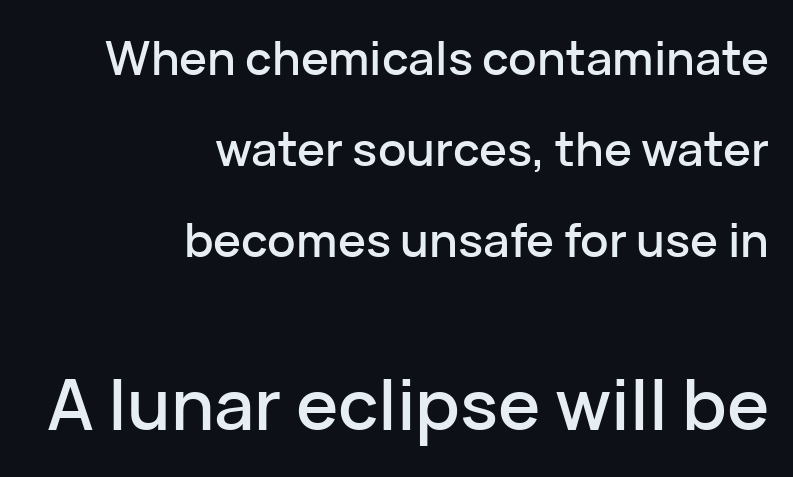
The image shows 71 px sans-serif type, upright; set right-aligned, loose line spacing (1.94x), normal letter spacing, not underlined; the second (bottom) block is 1.51x larger; low stroke contrast and a medium x-height.
